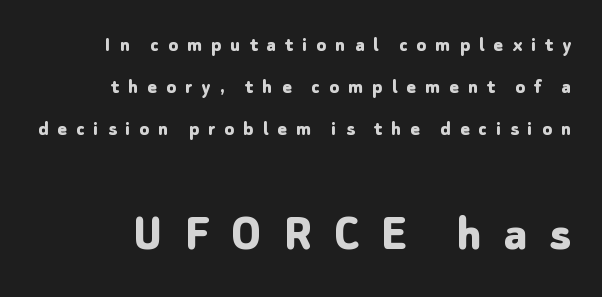
Q: Is the text bold? A: Yes.
Q: Is the text italic (slanted)? A: No, it is upright.
Q: Is the typeface a serif or a sans-serif typeface? A: Sans-serif.
Q: Is the text underlined? A: No.
Q: Is the spacing between letters normal or unusually wide? A: Unusually wide.
Q: Is the spacing between lines tight, normal or loose? A: Loose.
Q: Which block of text is set in a larger size, the first (top) or the second (bottom)? A: The second (bottom) one.
Q: Width (condensed, normal, or wide)? A: Normal.
Q: Stroke contrast? A: Low.
Q: x-height? A: Medium.
Q: Monospaced? A: No.
